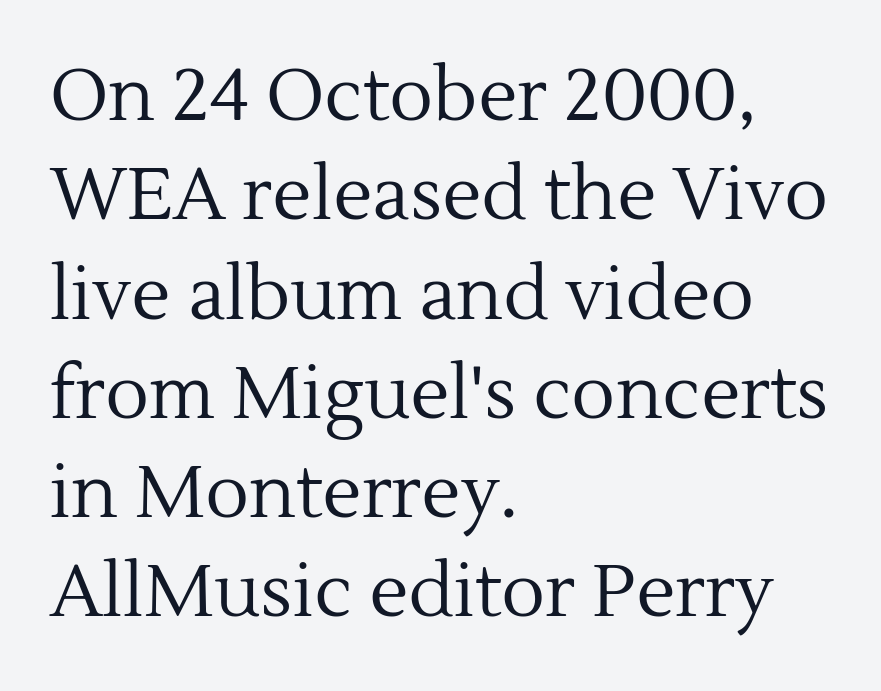
The image shows 73 px regular-weight serif type, upright; set left-aligned, normal line spacing (1.36x), normal letter spacing, not underlined; a medium x-height.
